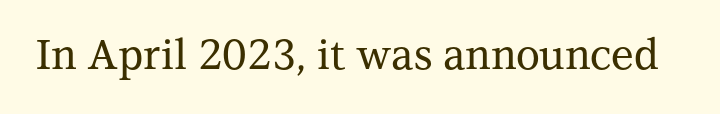
{"serif": "yes", "italic": "no", "width": "normal", "stroke_contrast": "medium", "x_height": "medium", "monospaced": "no", "underline": "no", "letter_spacing": "normal", "letter_spacing_em": 0.0, "glyph_px": 41}
